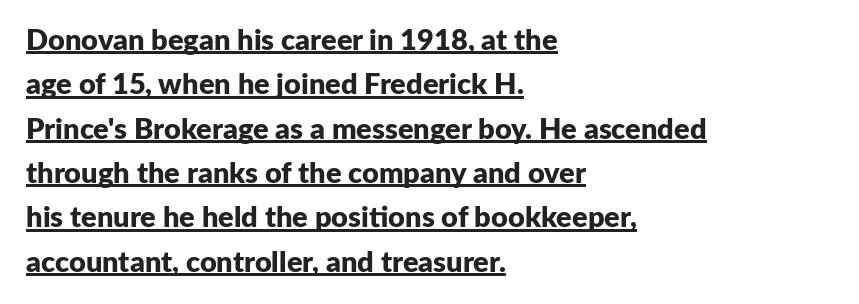
{"serif": "no", "italic": "no", "bold": "yes", "weight": "bold", "width": "normal", "stroke_contrast": "low", "x_height": "medium", "monospaced": "no", "underline": "yes", "align": "left", "line_spacing": "normal", "line_spacing_ratio": 1.53, "letter_spacing": "normal", "letter_spacing_em": 0.0, "glyph_px": 29}
